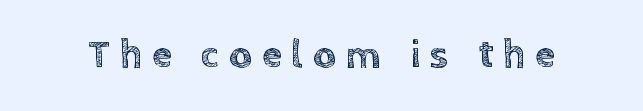
{"italic": "no", "width": "normal", "x_height": "large", "monospaced": "no", "underline": "no", "letter_spacing": "wide", "letter_spacing_em": 0.25, "glyph_px": 40}
